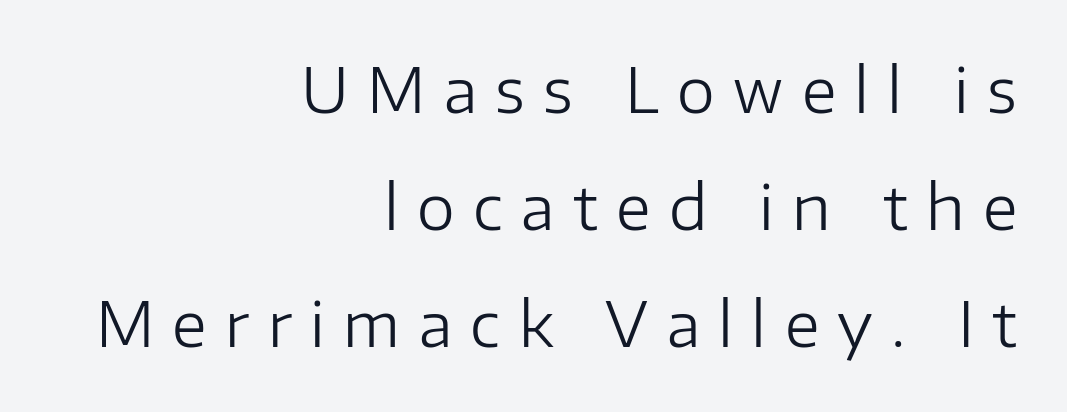
Nope, not italic — everything's standing straight. The passage shown is typed in a proportional face where columns would drift. The strip under each line holds only bare page. Alignment: flush right. Observe the absence of serifs on each vertical stroke in this sample. Loosely led — the rows are spread out.
